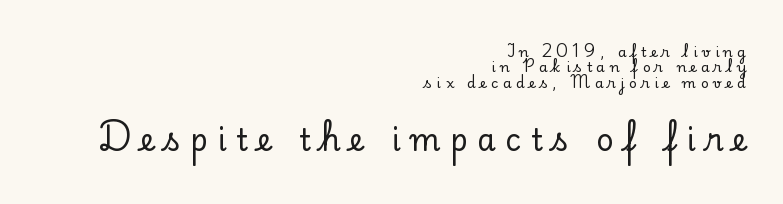
The image shows 30 px serif type, upright; set right-aligned, tight line spacing (1.1x), unusually wide letter spacing (+0.32 em), not underlined; the second (bottom) block is 2.14x larger; low stroke contrast and a small x-height.
